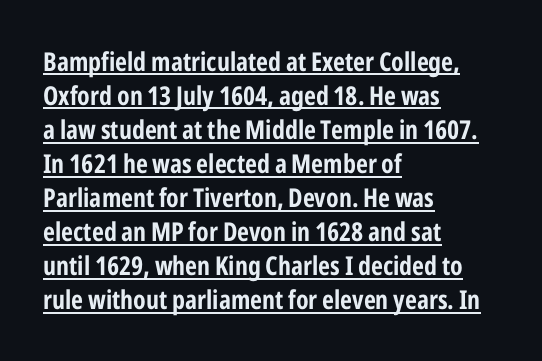
Vertically, the passage feels balanced, rows spaced as you'd expect. Is there any slant? The stems are plumb. A rule runs beneath these lines of type. These lines are set flush left with a ragged right edge. A dark, heavy texture on the line: the type is bold. The passage shown has conventional tracking throughout.
